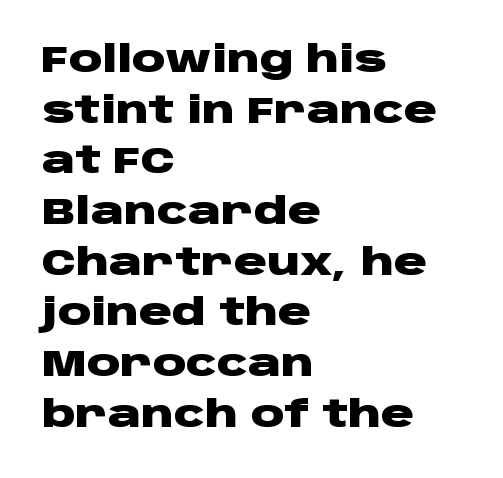
The image shows 37 px heavy, wide sans-serif type, upright; set left-aligned, normal line spacing (1.37x), normal letter spacing, not underlined; low stroke contrast and a large x-height.
